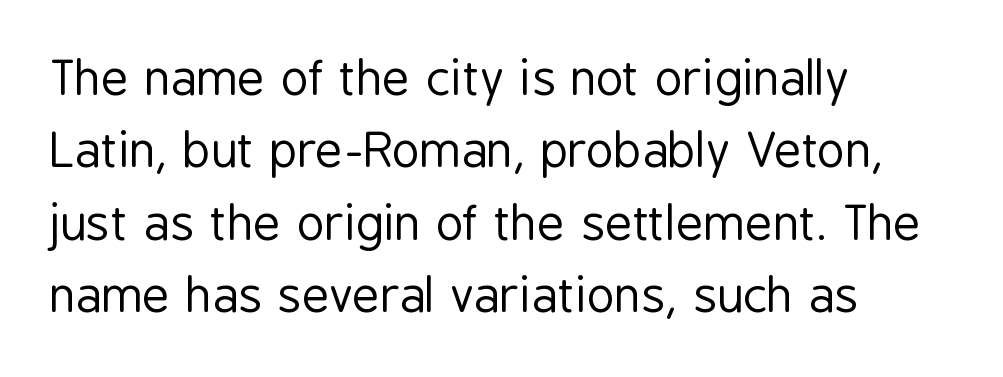
Q: Is the text bold? A: No.
Q: Is the text italic (slanted)? A: No, it is upright.
Q: Is the typeface a serif or a sans-serif typeface? A: Sans-serif.
Q: Is the text underlined? A: No.
Q: How is the paragraph aligned? A: Left-aligned.
Q: Is the spacing between letters normal or unusually wide? A: Normal.
Q: Is the spacing between lines tight, normal or loose? A: Normal.
Q: Width (condensed, normal, or wide)? A: Condensed.
Q: Stroke contrast? A: Low.
Q: x-height? A: Medium.
Q: Monospaced? A: No.
